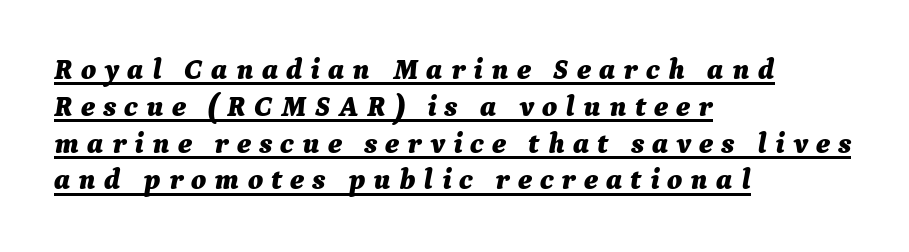
The image shows 29 px bold type, italic (leaning right); set left-aligned, normal line spacing (1.27x), unusually wide letter spacing (+0.28 em), underlined; medium stroke contrast and a medium x-height.
